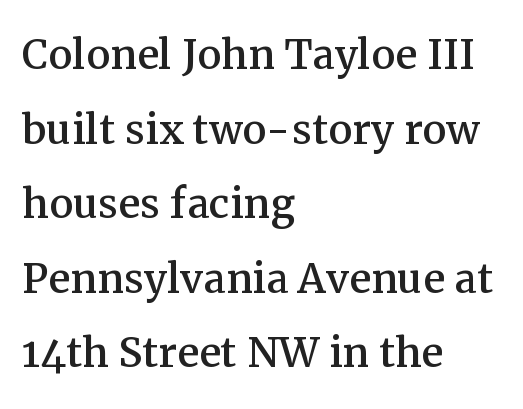
The lettering holds an erect, upright posture throughout. The font family rendered here belongs to the serif group. All the whitespace from short lines collects on the right. The leading is moderate, giving the passage an even texture. Decoration check: the copy has no underline.
